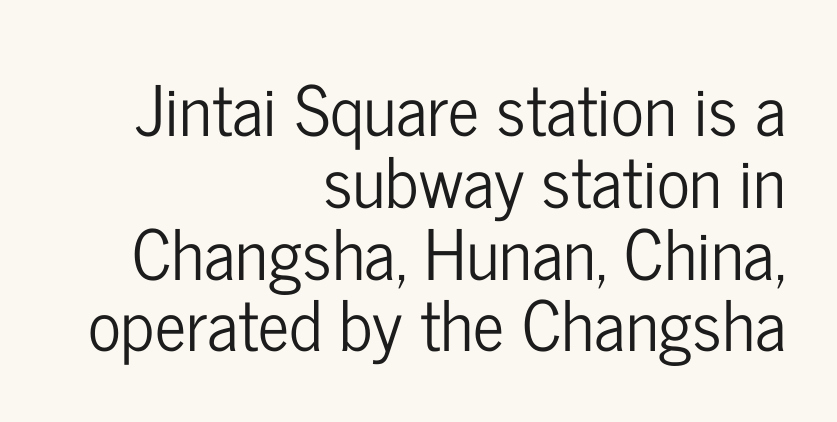
You could barely slide anything between these rows. Check where the strokes stop: nothing finishes them off — pure sans. The type is set solid horizontally, with unmodified tracking. The typography opts for an upright posture over an oblique one. The strip under each line holds only bare page.
